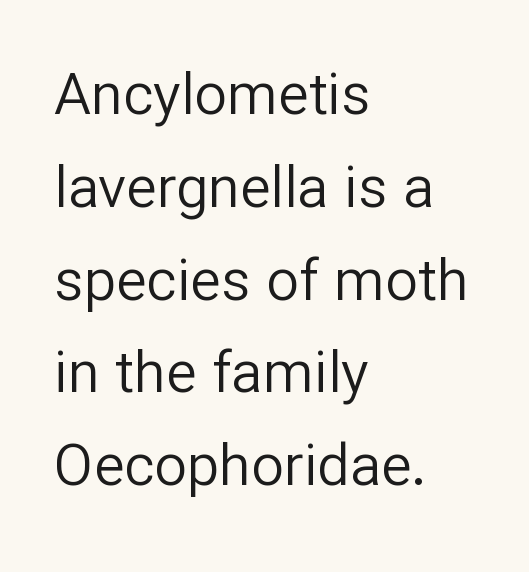
The image shows 58 px regular-weight sans-serif type, upright; set left-aligned, normal line spacing (1.6x), normal letter spacing, not underlined; low stroke contrast and a medium x-height.
